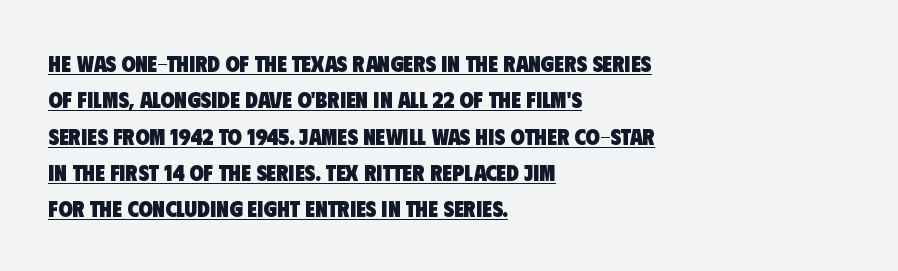
Words appear dense and cohesive because spacing is normal. Short and long lines alike share a common starting point at left. Rows of type keep a routine distance in the vertical direction. The typesetting leans heavy: a genuine bold. Each line of the rendering has a horizontal stroke beneath the glyphs.
